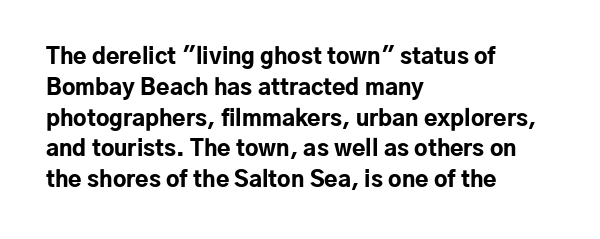
The image shows 22 px bold type, upright; set left-aligned, normal line spacing (1.4x), normal letter spacing, not underlined.
